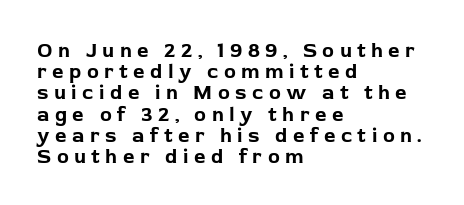
This rendering features lettering with no underline. The lettering holds an erect, upright posture throughout. The sample has been set heavy, in full bold. Honestly, the letter spacing is so wide it's the main thing you notice. The line-height multiplier appears low, near solid setting. Is the block centered? No — it sits flush against the left margin.
